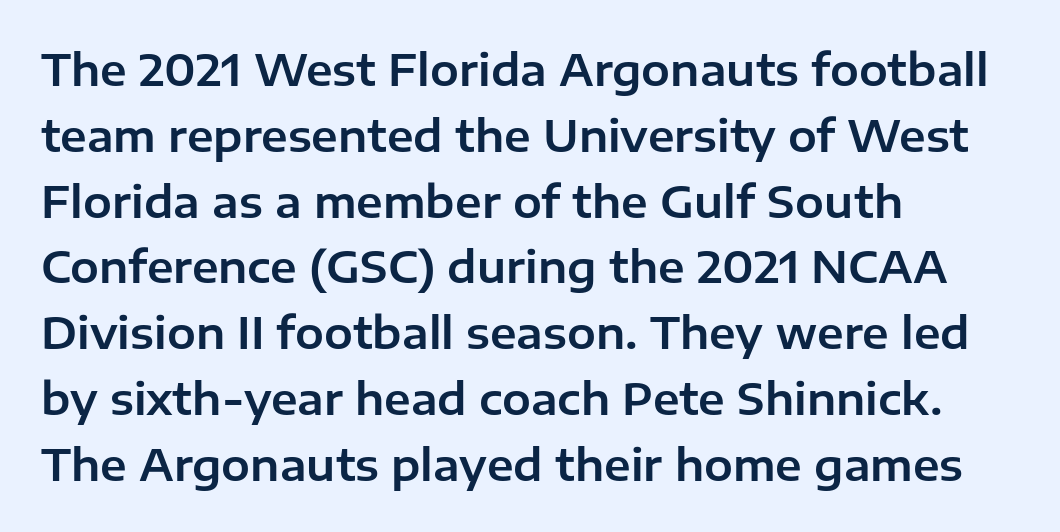
The image shows 43 px sans-serif type, upright; set left-aligned, normal line spacing (1.53x), normal letter spacing, not underlined; low stroke contrast and a medium x-height.
